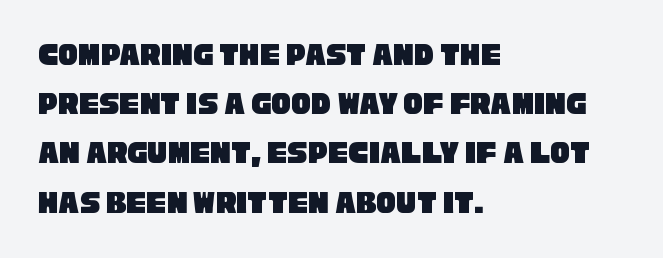
{"serif": "no", "width": "condensed", "stroke_contrast": "low", "x_height": "large", "monospaced": "no", "underline": "no", "align": "left", "line_spacing": "normal", "line_spacing_ratio": 1.49, "letter_spacing": "normal", "letter_spacing_em": 0.0, "glyph_px": 33}
